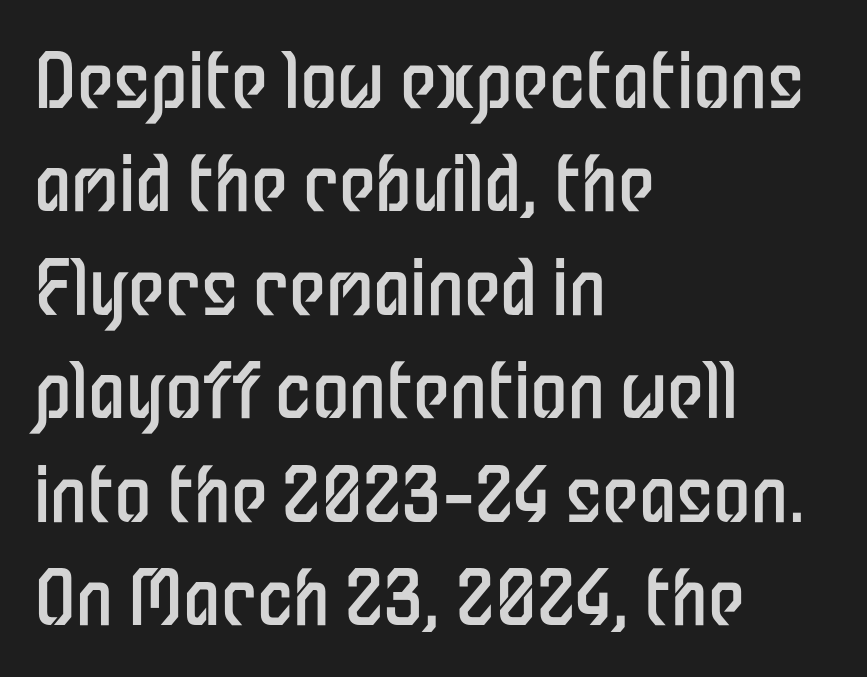
Q: Is the text bold? A: No.
Q: Is the text italic (slanted)? A: No, it is upright.
Q: Is the typeface a serif or a sans-serif typeface? A: Sans-serif.
Q: Is the text underlined? A: No.
Q: How is the paragraph aligned? A: Left-aligned.
Q: Is the spacing between letters normal or unusually wide? A: Normal.
Q: Is the spacing between lines tight, normal or loose? A: Normal.
Q: Width (condensed, normal, or wide)? A: Condensed.
Q: Stroke contrast? A: Low.
Q: x-height? A: Medium.
Q: Monospaced? A: No.
